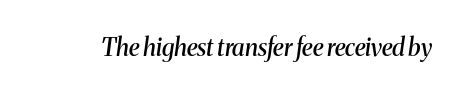
The image shows 24 px text type, italic (leaning right); set normal letter spacing, not underlined.
